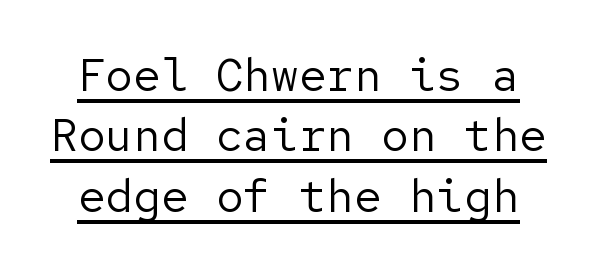
The image shows 46 px regular-weight sans-serif type, upright; set normal line spacing (1.31x), normal letter spacing, underlined; low stroke contrast and a medium x-height.
